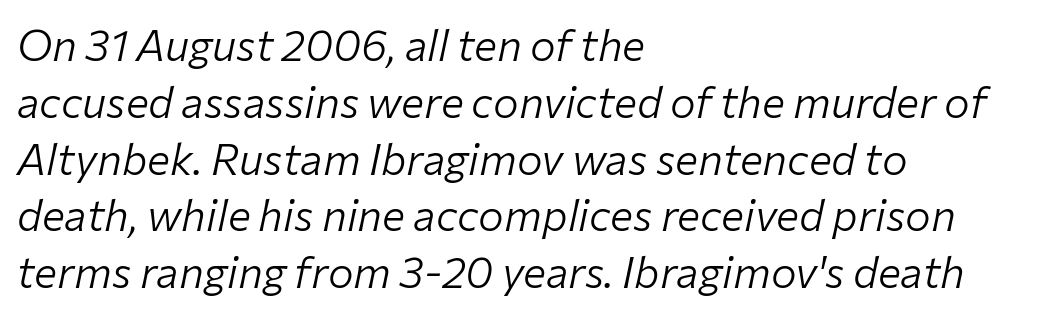
{"italic": "yes", "lean": "right", "slant_degrees": 12, "bold": "no", "weight": "light", "width": "normal", "stroke_contrast": "low", "x_height": "medium", "monospaced": "no", "underline": "no", "align": "left", "line_spacing": "normal", "line_spacing_ratio": 1.32, "letter_spacing": "normal", "letter_spacing_em": 0.0, "glyph_px": 43}
